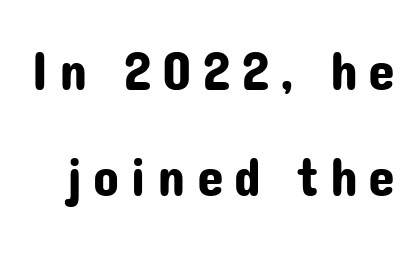
Q: Is the text italic (slanted)? A: No, it is upright.
Q: Is the typeface a serif or a sans-serif typeface? A: Sans-serif.
Q: Is the text underlined? A: No.
Q: Is the spacing between letters normal or unusually wide? A: Unusually wide.
Q: Is the spacing between lines tight, normal or loose? A: Loose.
Q: Width (condensed, normal, or wide)? A: Normal.
Q: Stroke contrast? A: Low.
Q: x-height? A: Medium.
Q: Monospaced? A: No.
